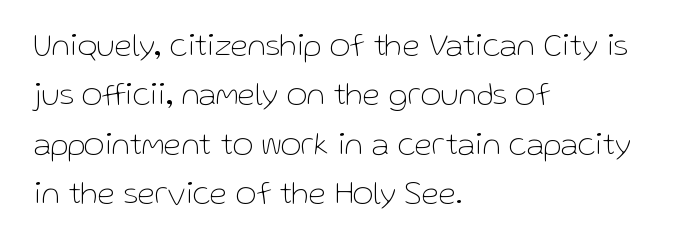
Q: Is the text bold? A: No.
Q: Is the text italic (slanted)? A: No, it is upright.
Q: Is the typeface a serif or a sans-serif typeface? A: Sans-serif.
Q: Is the text underlined? A: No.
Q: How is the paragraph aligned? A: Left-aligned.
Q: Is the spacing between letters normal or unusually wide? A: Normal.
Q: Is the spacing between lines tight, normal or loose? A: Normal.
Q: Width (condensed, normal, or wide)? A: Normal.
Q: Stroke contrast? A: Low.
Q: x-height? A: Medium.
Q: Monospaced? A: No.
